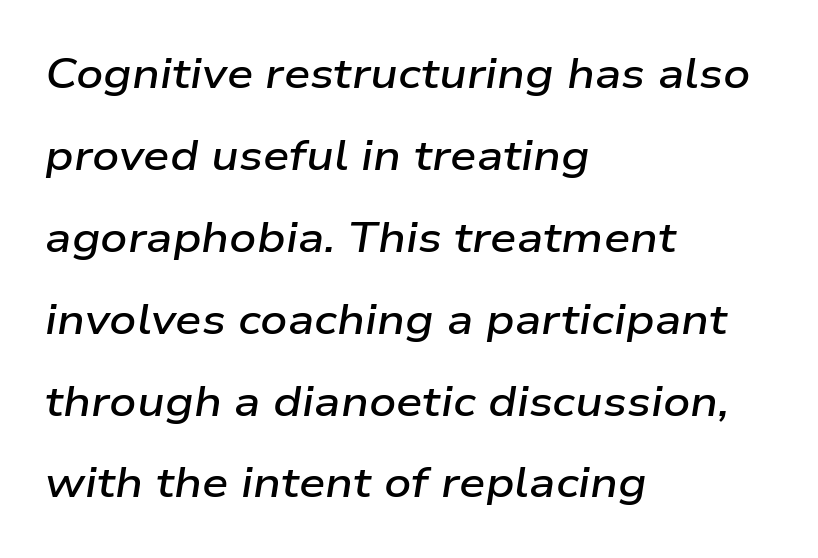
Q: Is the text bold? A: Semi-bold.
Q: Is the text italic (slanted)? A: Yes, it leans right by about 9 degrees.
Q: Is the text underlined? A: No.
Q: How is the paragraph aligned? A: Left-aligned.
Q: Is the spacing between letters normal or unusually wide? A: Normal.
Q: Is the spacing between lines tight, normal or loose? A: Loose.
Q: Width (condensed, normal, or wide)? A: Wide.
Q: Stroke contrast? A: Low.
Q: x-height? A: Medium.
Q: Monospaced? A: No.
